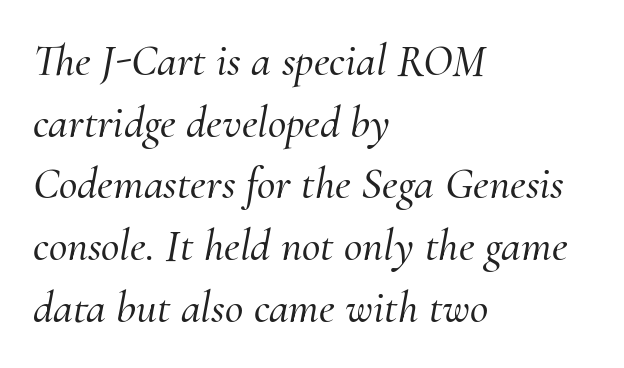
Q: Is the text italic (slanted)? A: Yes, it leans right by about 10 degrees.
Q: Is the typeface a serif or a sans-serif typeface? A: Serif.
Q: Is the text underlined? A: No.
Q: How is the paragraph aligned? A: Left-aligned.
Q: Is the spacing between letters normal or unusually wide? A: Normal.
Q: Is the spacing between lines tight, normal or loose? A: Normal.
Q: Width (condensed, normal, or wide)? A: Normal.
Q: Stroke contrast? A: Medium.
Q: x-height? A: Small.
Q: Monospaced? A: No.
